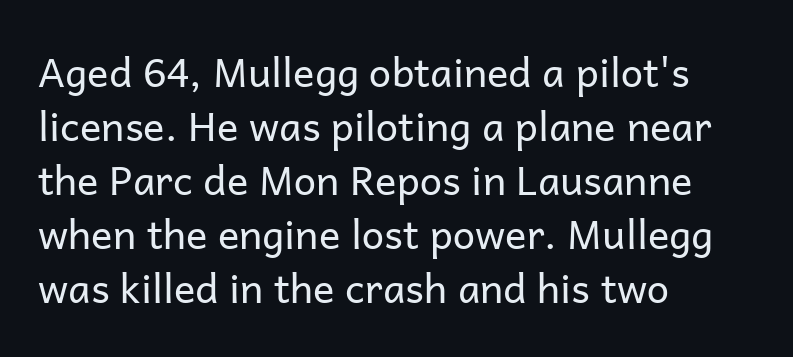
The image shows 40 px regular-weight sans-serif type, upright; set left-aligned, normal line spacing (1.35x), normal letter spacing, not underlined; low stroke contrast and a medium x-height.
